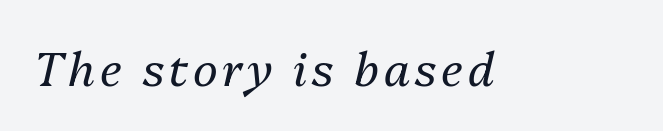
Q: Is the text bold? A: No.
Q: Is the text italic (slanted)? A: Yes, it leans right by about 13 degrees.
Q: Is the text underlined? A: No.
Q: Width (condensed, normal, or wide)? A: Normal.
Q: Stroke contrast? A: Medium.
Q: x-height? A: Medium.
Q: Monospaced? A: No.
